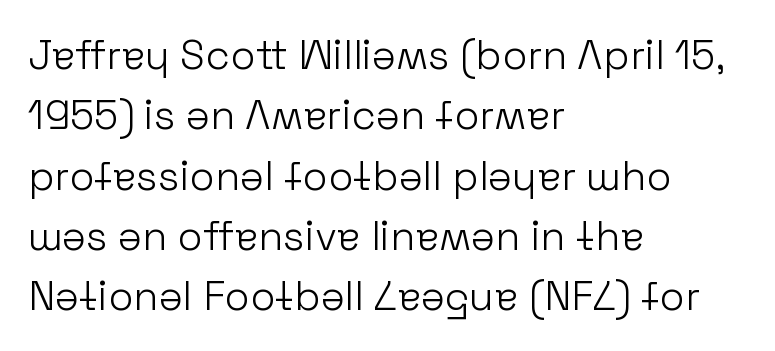
Q: Is the text bold? A: No.
Q: Is the text italic (slanted)? A: No, it is upright.
Q: Is the typeface a serif or a sans-serif typeface? A: Sans-serif.
Q: Is the text underlined? A: No.
Q: How is the paragraph aligned? A: Left-aligned.
Q: Is the spacing between letters normal or unusually wide? A: Normal.
Q: Is the spacing between lines tight, normal or loose? A: Normal.
Q: Width (condensed, normal, or wide)? A: Normal.
Q: Stroke contrast? A: Low.
Q: x-height? A: Medium.
Q: Monospaced? A: No.
